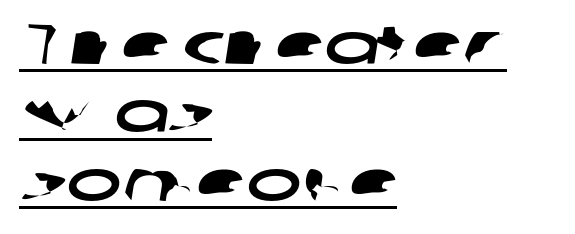
The image shows 58 px wide sans-serif type; set left-aligned, line spacing 1.18x, normal letter spacing, underlined; low stroke contrast and a medium x-height.
